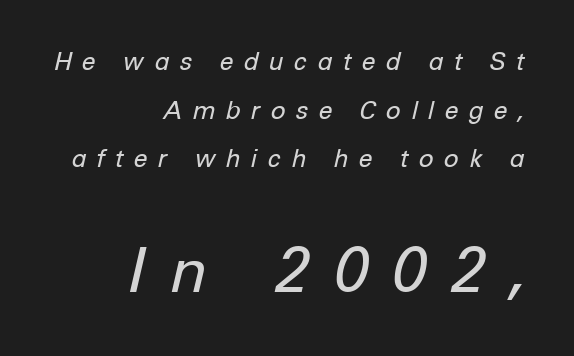
Q: Is the text bold? A: No.
Q: Is the text italic (slanted)? A: Yes, it leans right by about 12 degrees.
Q: Is the text underlined? A: No.
Q: How is the paragraph aligned? A: Right-aligned.
Q: Is the spacing between letters normal or unusually wide? A: Unusually wide.
Q: Is the spacing between lines tight, normal or loose? A: Loose.
Q: Which block of text is set in a larger size, the first (top) or the second (bottom)? A: The second (bottom) one.
Q: Width (condensed, normal, or wide)? A: Normal.
Q: Stroke contrast? A: Low.
Q: x-height? A: Medium.
Q: Monospaced? A: No.
